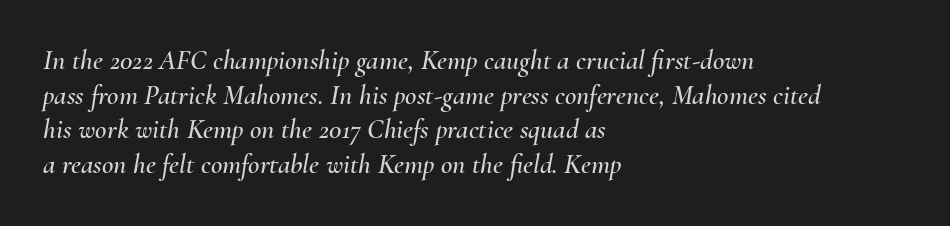
Q: Is the text italic (slanted)? A: Yes, it leans right by about 10 degrees.
Q: Is the text underlined? A: No.
Q: How is the paragraph aligned? A: Left-aligned.
Q: Is the spacing between letters normal or unusually wide? A: Normal.
Q: Width (condensed, normal, or wide)? A: Normal.
Q: Stroke contrast? A: Medium.
Q: x-height? A: Small.
Q: Monospaced? A: No.
